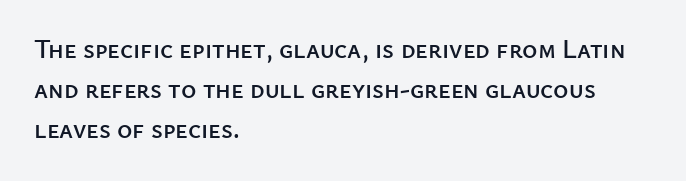
Descender tails drop into unmarked territory. Each word holds together tightly as a unit, with standard inter-letter gaps. Style check: upright. A student would call this left alignment; a typographer would say flush left, rag right. If you measured baseline to baseline, you'd find a middling distance.
